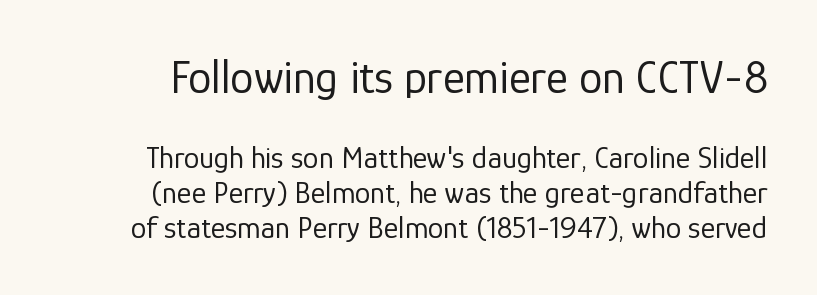
Default kerning and tracking; the words read as compact shapes. These lines are rendered in a variable-pitch font. Weight: not bold — regular or lighter. The passage shown stacks its lines with hardly any gap. Nope, not italic — everything's standing straight.
